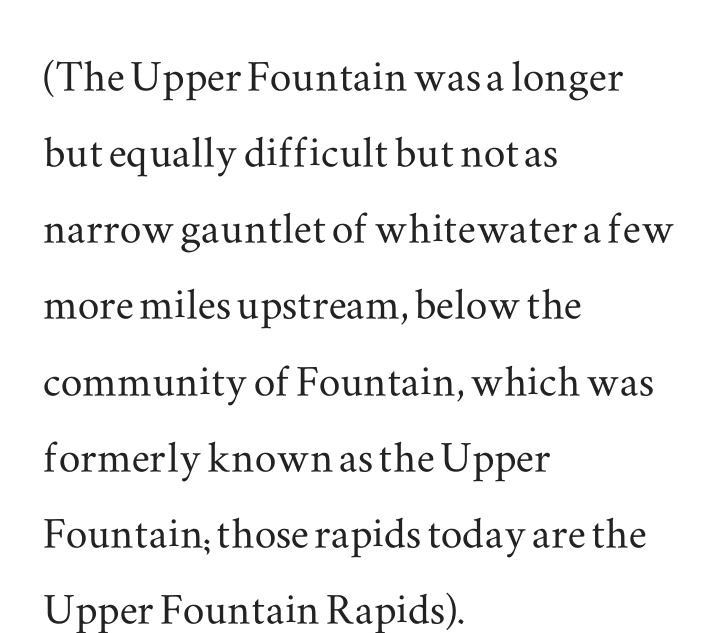
{"serif": "yes", "italic": "no", "width": "wide", "stroke_contrast": "medium", "x_height": "small", "monospaced": "no", "underline": "no", "align": "left", "line_spacing": "normal", "line_spacing_ratio": 1.41, "letter_spacing": "normal", "letter_spacing_em": 0.0, "glyph_px": 54}
